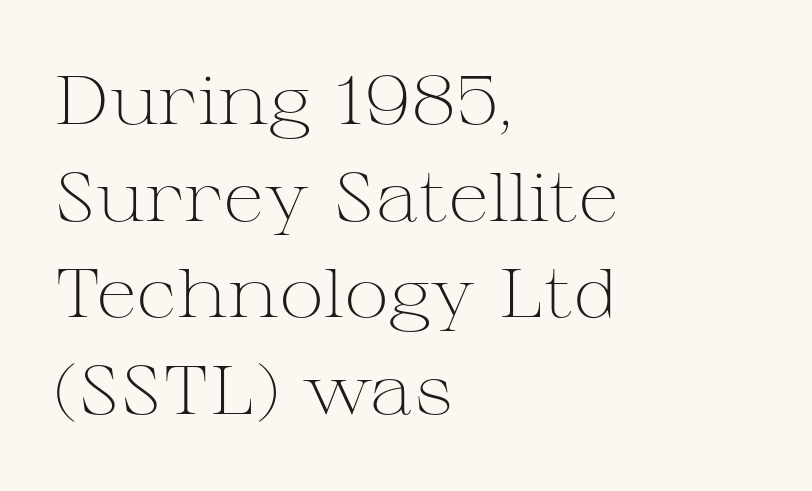
{"serif": "yes", "italic": "no", "bold": "no", "weight": "light", "width": "wide", "stroke_contrast": "medium", "x_height": "medium", "monospaced": "no", "underline": "no", "align": "left", "line_spacing": "normal", "line_spacing_ratio": 1.42, "letter_spacing": "normal", "letter_spacing_em": 0.0, "glyph_px": 68}
